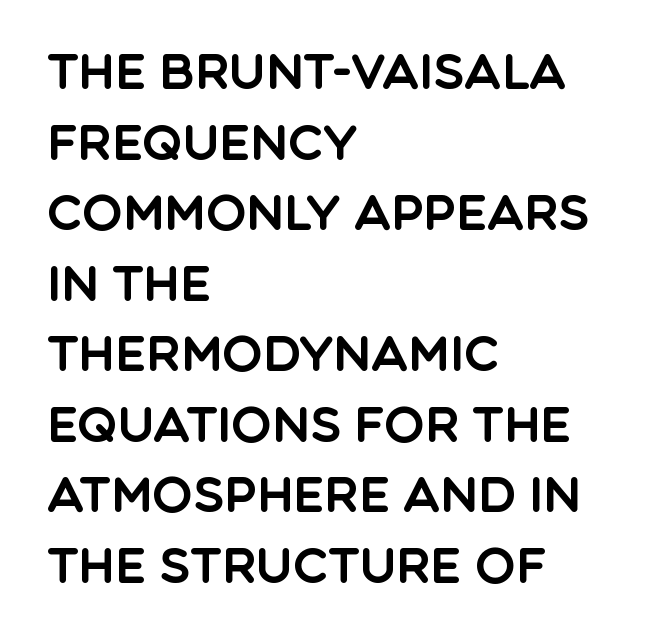
Q: Is the text italic (slanted)? A: No, it is upright.
Q: Is the typeface a serif or a sans-serif typeface? A: Sans-serif.
Q: Is the text underlined? A: No.
Q: How is the paragraph aligned? A: Left-aligned.
Q: Is the spacing between letters normal or unusually wide? A: Normal.
Q: Is the spacing between lines tight, normal or loose? A: Normal.
Q: Width (condensed, normal, or wide)? A: Normal.
Q: x-height? A: Large.
Q: Monospaced? A: No.
